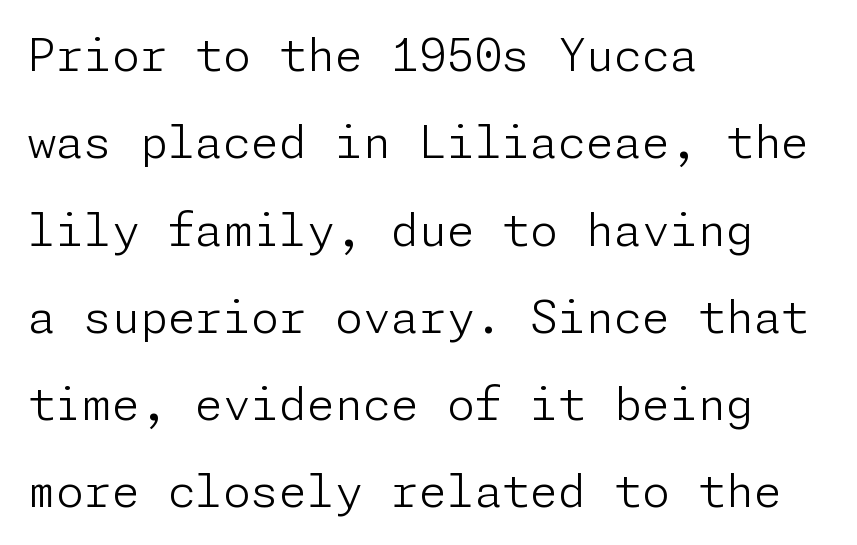
The type sits square on the baseline with zero lean. Weight: not bold — regular or lighter. Horizontally, the lines are justified to the leading edge only. Tracking here is standard; glyphs follow each other at the usual distance. Lines of text with bare space underneath.
